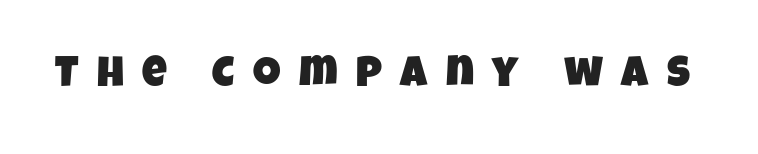
{"serif": "no", "width": "condensed", "stroke_contrast": "low", "x_height": "large", "monospaced": "no", "underline": "no", "letter_spacing": "wide", "letter_spacing_em": 0.43, "glyph_px": 43}
